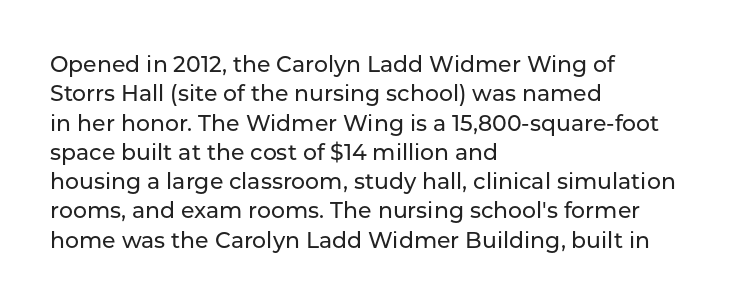
The image shows 22 px text type, upright; set left-aligned, normal line spacing (1.33x), normal letter spacing, not underlined.
